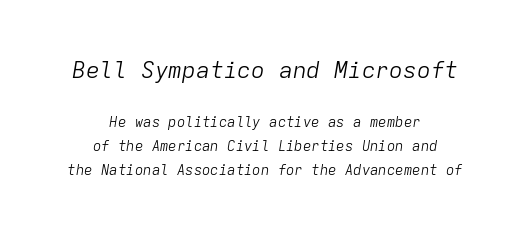
The image shows 23 px text type, italic (leaning right); set centered, line spacing 1.72x, normal letter spacing, not underlined; the first (top) block is 1.64x larger.
